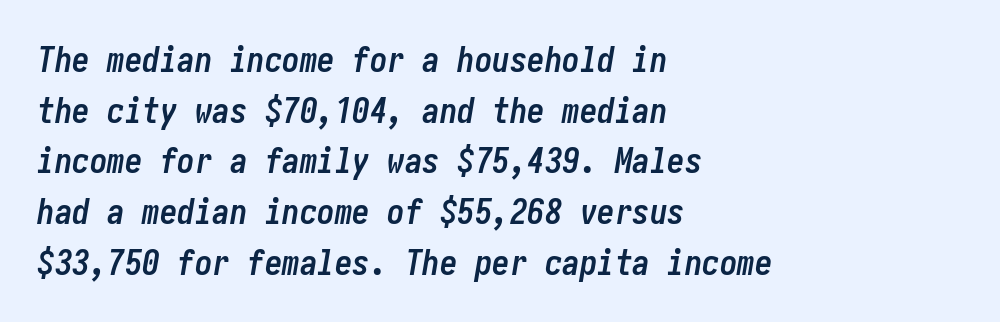
{"italic": "yes", "lean": "right", "slant_degrees": 10, "bold": "yes", "weight": "semibold", "width": "condensed", "stroke_contrast": "low", "x_height": "medium", "underline": "no", "align": "left", "line_spacing": "normal", "line_spacing_ratio": 1.45, "letter_spacing": "normal", "letter_spacing_em": 0.0, "glyph_px": 35}
